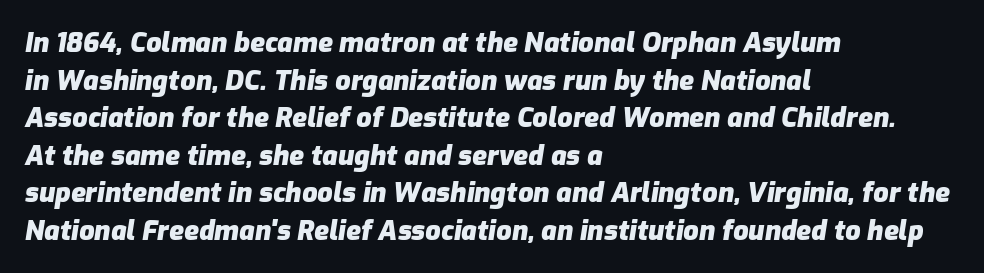
{"italic": "yes", "lean": "right", "slant_degrees": 9, "bold": "yes", "underline": "no", "align": "left", "line_spacing": "normal", "line_spacing_ratio": 1.39, "letter_spacing": "normal", "letter_spacing_em": 0.0, "glyph_px": 27}
